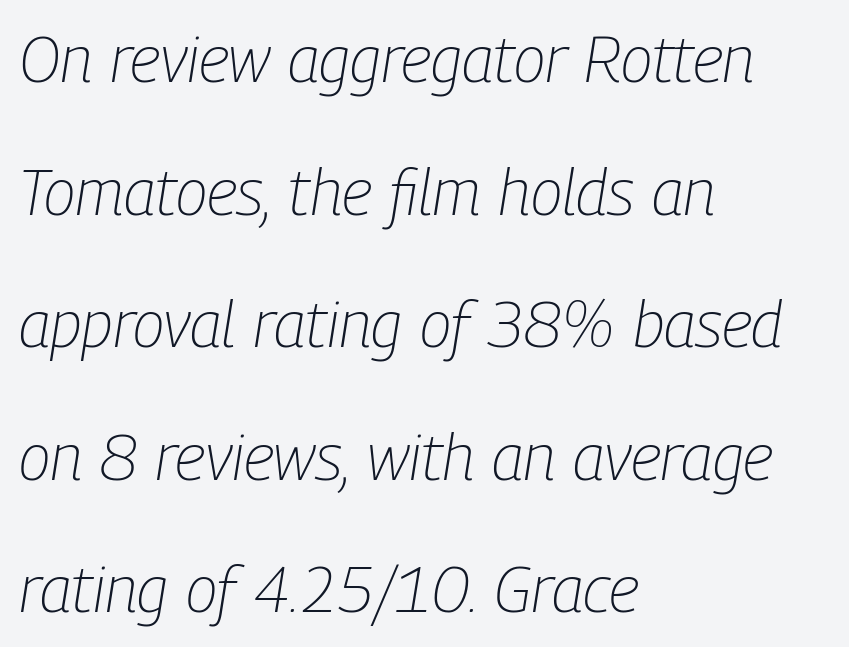
{"italic": "yes", "lean": "right", "slant_degrees": 9, "bold": "no", "weight": "light", "width": "condensed", "stroke_contrast": "low", "x_height": "medium", "monospaced": "no", "underline": "no", "align": "left", "line_spacing": "loose", "line_spacing_ratio": 2.04, "letter_spacing": "normal", "letter_spacing_em": 0.0, "glyph_px": 65}
